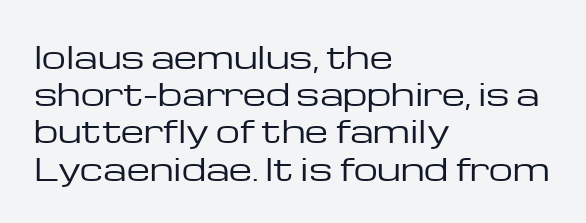
To sum up the face: it is a sans, with no serifs. Character widths vary here, with narrow letters taking less room than wide ones. The lines are quadded left. Type without underlining. No italicization has been applied; the sample stays upright. Vertical stems look standard width or narrower in stroke.
